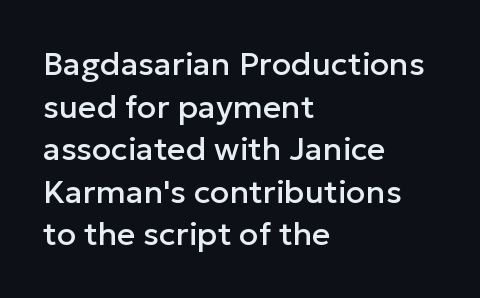
The image shows 32 px sans-serif type, upright; set left-aligned, normal line spacing (1.33x), normal letter spacing, not underlined; low stroke contrast and a medium x-height.
